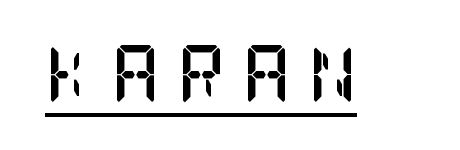
This rendering employs a face with finishing strokes, i.e., a serif. Quick note: underline on. Emphasis by weight is at full strength: bold. The letters stand upright; this is a roman face.
